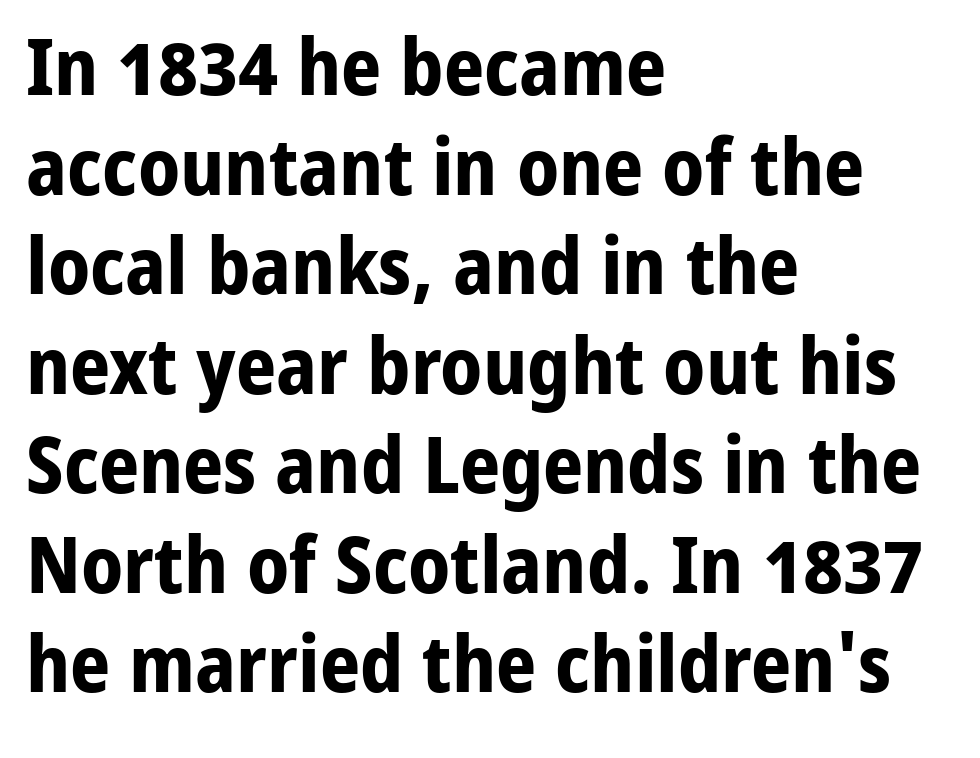
{"serif": "no", "italic": "no", "bold": "yes", "weight": "bold", "width": "normal", "stroke_contrast": "low", "x_height": "medium", "monospaced": "no", "underline": "no", "align": "left", "line_spacing": "normal", "line_spacing_ratio": 1.26, "letter_spacing": "normal", "letter_spacing_em": 0.0, "glyph_px": 79}
